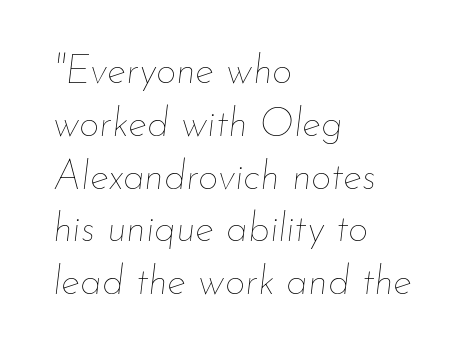
{"italic": "yes", "lean": "right", "slant_degrees": 7, "bold": "no", "weight": "thin", "width": "normal", "stroke_contrast": "low", "x_height": "small", "monospaced": "no", "underline": "no", "align": "left", "line_spacing": "normal", "line_spacing_ratio": 1.32, "letter_spacing": "normal", "letter_spacing_em": 0.0, "glyph_px": 40}
